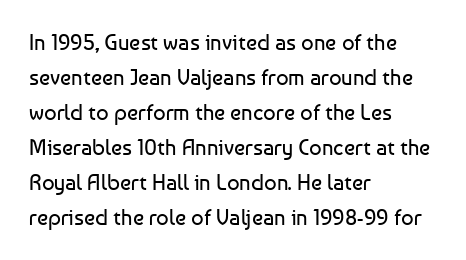
Q: Is the text bold? A: No.
Q: Is the text italic (slanted)? A: No, it is upright.
Q: Is the text underlined? A: No.
Q: How is the paragraph aligned? A: Left-aligned.
Q: Is the spacing between letters normal or unusually wide? A: Normal.
Q: Is the spacing between lines tight, normal or loose? A: Normal.
